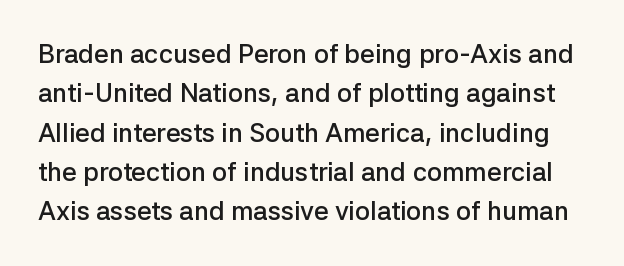
Q: Is the text bold? A: Semi-bold.
Q: Is the text italic (slanted)? A: No, it is upright.
Q: Is the text underlined? A: No.
Q: Is the spacing between letters normal or unusually wide? A: Normal.
Q: Is the spacing between lines tight, normal or loose? A: Normal.
